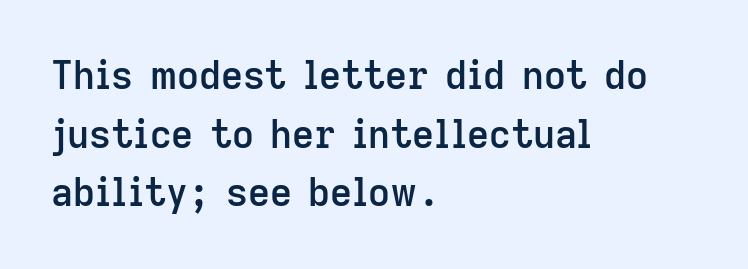
{"serif": "no", "italic": "no", "bold": "semi", "weight": "semibold", "width": "normal", "stroke_contrast": "low", "x_height": "medium", "monospaced": "no", "underline": "no", "align": "left", "line_spacing": "normal", "line_spacing_ratio": 1.54, "letter_spacing": "normal", "letter_spacing_em": 0.0, "glyph_px": 38}
